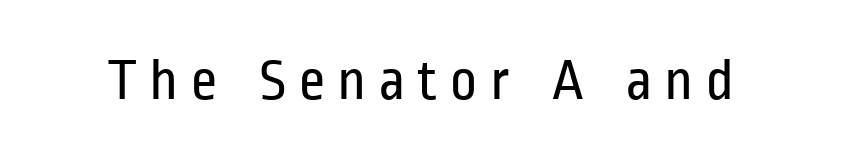
Every character sits straight up, as roman type does. The text was rendered using a sans face with plain stroke endings. The letterforms stand isolated, each surrounded by extra space. Type without underlining. Stem width sits at or under what a default text font uses. Think of a printed novel: that variable character pitch is what you see here.
